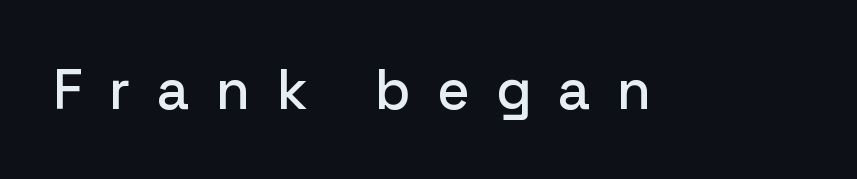
The image shows 56 px sans-serif type, upright; set unusually wide letter spacing (+0.47 em), not underlined; low stroke contrast and a medium x-height.
